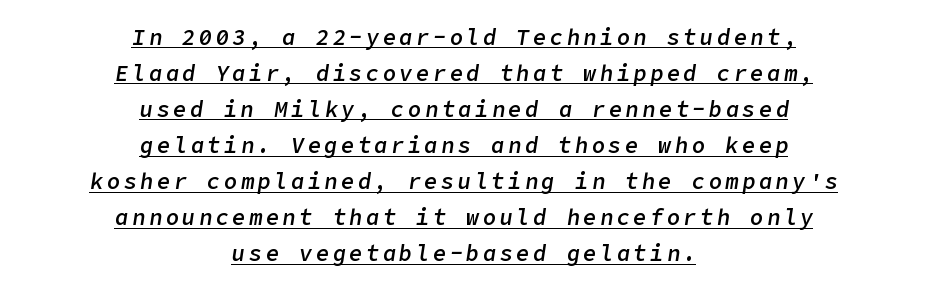
The font is running at a semibold setting, under full bold. Teacher's note: observe the equal gaps on both sides — that is centered alignment. The glyphs are accompanied by a horizontal stroke just below them. Characters are canted at an angle relative to the baseline's perpendicular.
